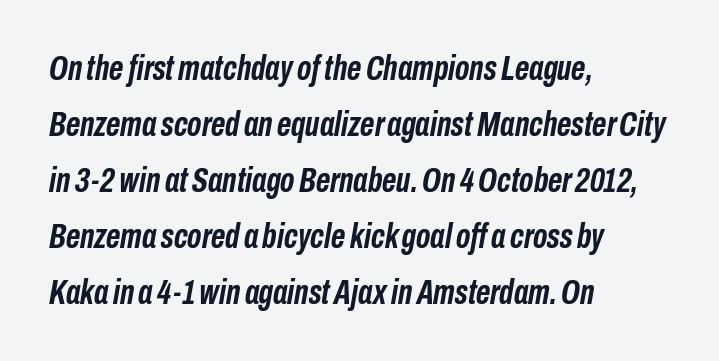
{"italic": "yes", "lean": "right", "slant_degrees": 10, "bold": "yes", "weight": "semibold", "width": "condensed", "stroke_contrast": "low", "x_height": "medium", "monospaced": "no", "underline": "no", "align": "left", "line_spacing": "normal", "line_spacing_ratio": 1.6, "letter_spacing": "normal", "letter_spacing_em": 0.0, "glyph_px": 35}
